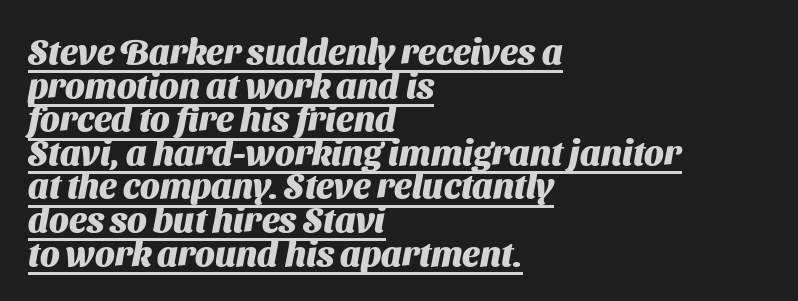
The image shows 35 px heavy sans-serif type; set left-aligned, tight line spacing (0.96x), normal letter spacing, underlined; medium stroke contrast and a medium x-height.
